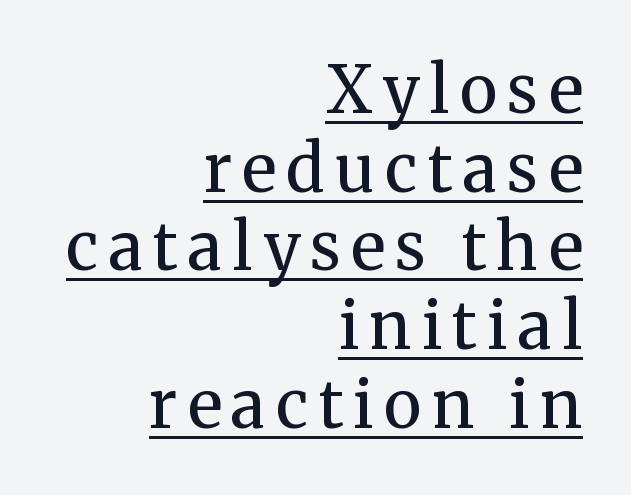
The image shows 65 px regular-weight serif type, upright; set right-aligned, line spacing 1.21x, underlined; medium stroke contrast and a medium x-height.
